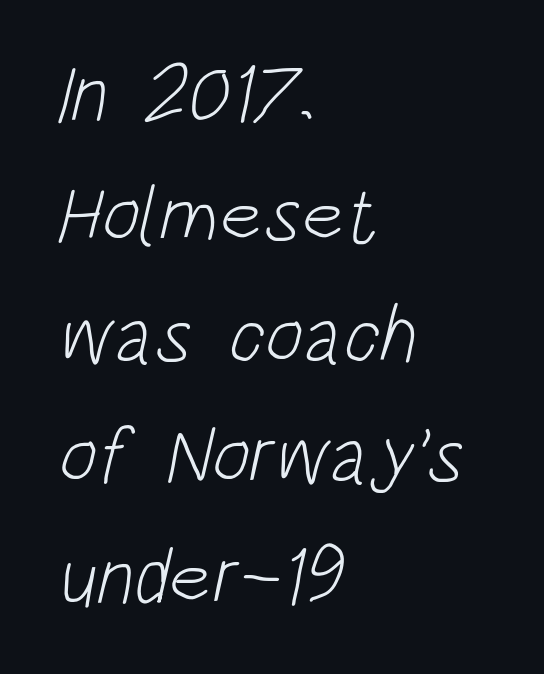
The image shows 80 px light, condensed sans-serif type; set left-aligned, normal line spacing (1.51x), normal letter spacing, not underlined; low stroke contrast and a large x-height.
